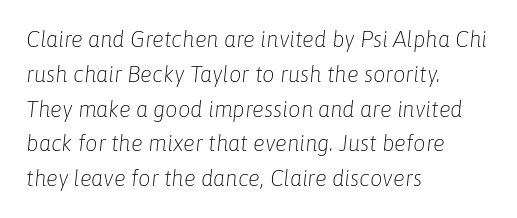
{"italic": "yes", "lean": "right", "slant_degrees": 6, "bold": "no", "underline": "no", "align": "left", "line_spacing": "normal", "line_spacing_ratio": 1.58, "letter_spacing": "normal", "letter_spacing_em": 0.0, "glyph_px": 22}
